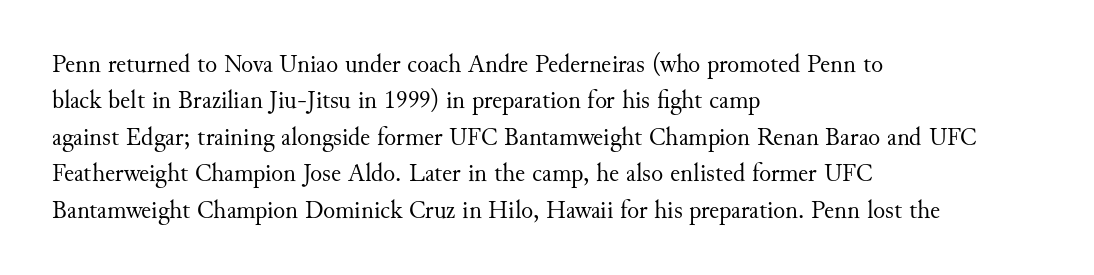
{"italic": "no", "bold": "no", "underline": "no", "align": "left", "line_spacing": "normal", "line_spacing_ratio": 1.46, "letter_spacing": "normal", "letter_spacing_em": 0.0, "glyph_px": 25}
